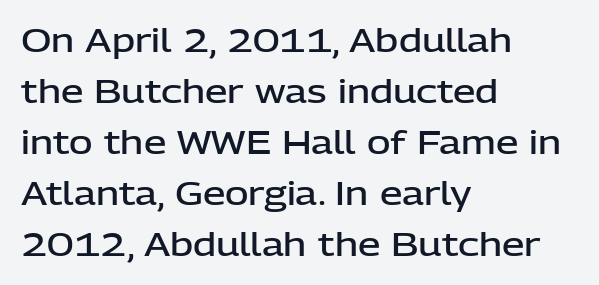
Q: Is the text bold? A: Semi-bold.
Q: Is the text italic (slanted)? A: No, it is upright.
Q: Is the typeface a serif or a sans-serif typeface? A: Sans-serif.
Q: Is the text underlined? A: No.
Q: How is the paragraph aligned? A: Left-aligned.
Q: Is the spacing between letters normal or unusually wide? A: Normal.
Q: Is the spacing between lines tight, normal or loose? A: Normal.
Q: Width (condensed, normal, or wide)? A: Normal.
Q: Stroke contrast? A: Low.
Q: x-height? A: Medium.
Q: Monospaced? A: No.
